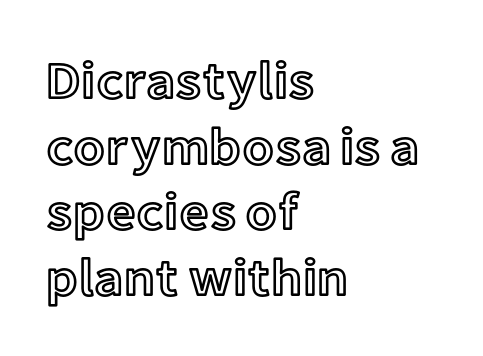
A typesetter would call this proportional, since set widths differ per character. These lines were composed using upright roman letters. This sample is left-justified, so line endings fall wherever the words run out. The horizontal fit of the characters is conventional and even. Whoever set this chose a conventional vertical rhythm. The space beneath each line is pristine and unruled.
